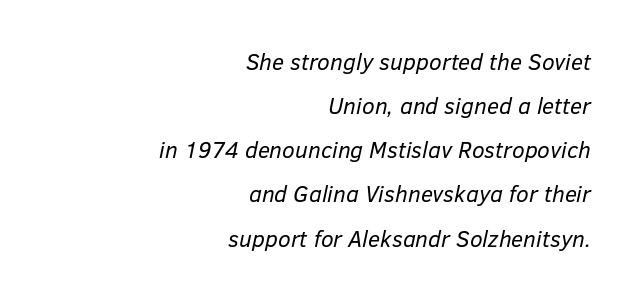
Words appear dense and cohesive because spacing is normal. Rows of type keep a wide berth in the vertical direction. The font sits on the lighter half of the weight spectrum, regular included. A typesetter would mark this as italic. Caption: multi-line text, flush right, ragged left. Type without underlining.
